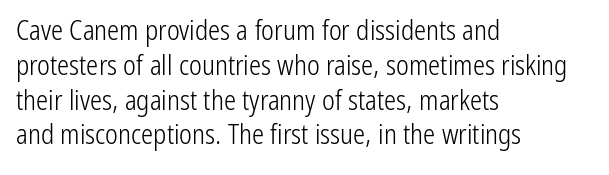
This sample keeps an unexceptional amount of space between lines. Characters remain perfectly vertical along every line. The gap between lines stays unmarked. Is this a heavy cut? Hardly; it is regular or lighter.
